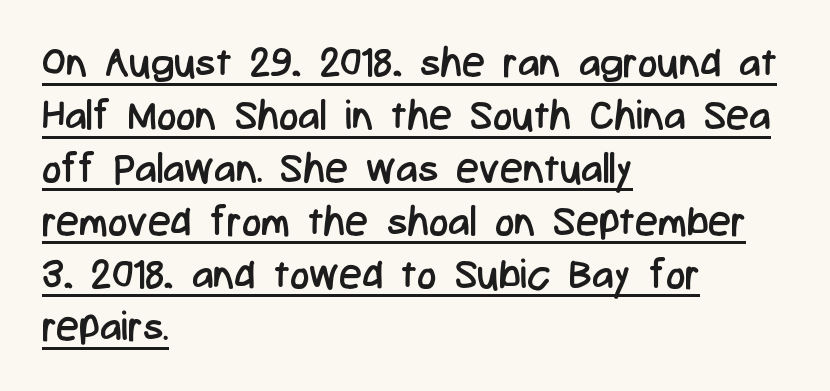
The image shows 41 px regular-weight, condensed sans-serif type, upright; set left-aligned, normal line spacing (1.29x), normal letter spacing, underlined; low stroke contrast and a medium x-height.
